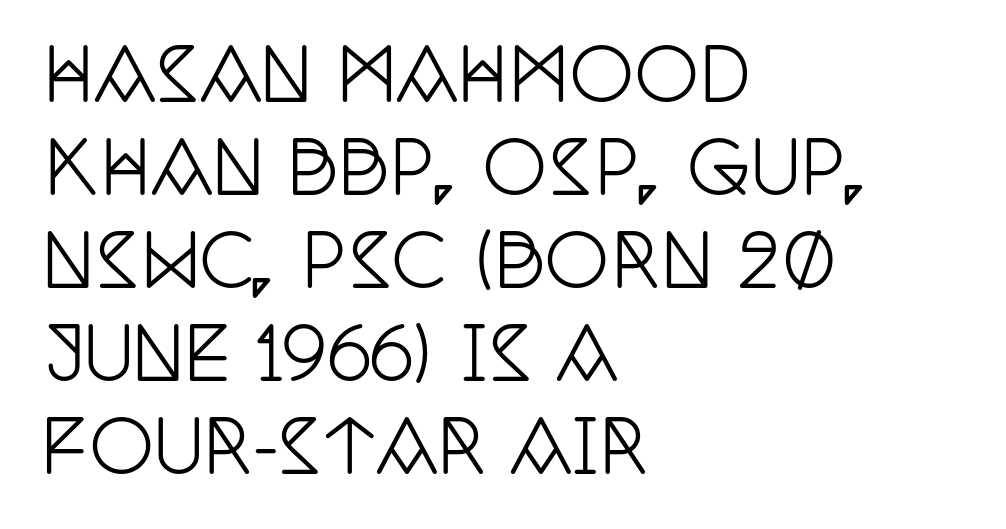
{"serif": "yes", "italic": "no", "width": "condensed", "stroke_contrast": "low", "x_height": "large", "monospaced": "no", "underline": "no", "align": "left", "line_spacing": "normal", "line_spacing_ratio": 1.29, "letter_spacing": "normal", "letter_spacing_em": 0.0, "glyph_px": 72}
